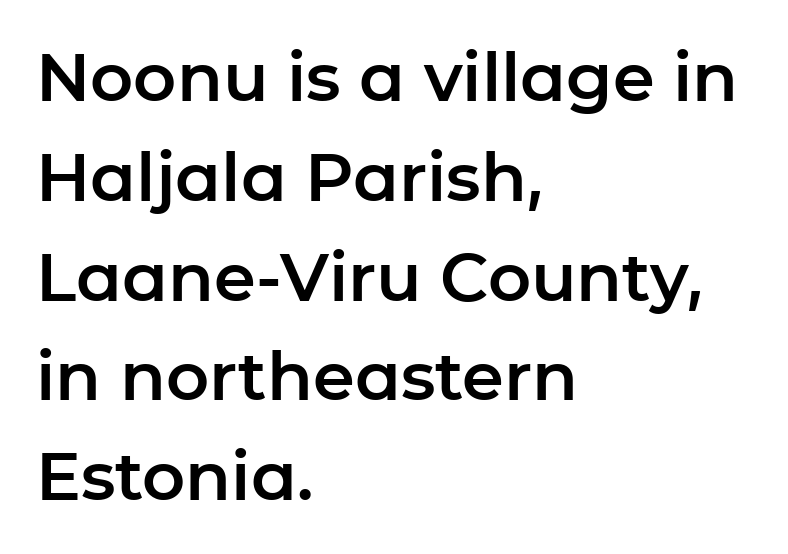
{"serif": "no", "italic": "no", "width": "normal", "stroke_contrast": "low", "x_height": "medium", "monospaced": "no", "underline": "no", "align": "left", "line_spacing": "normal", "line_spacing_ratio": 1.49, "letter_spacing": "normal", "letter_spacing_em": 0.0, "glyph_px": 67}
